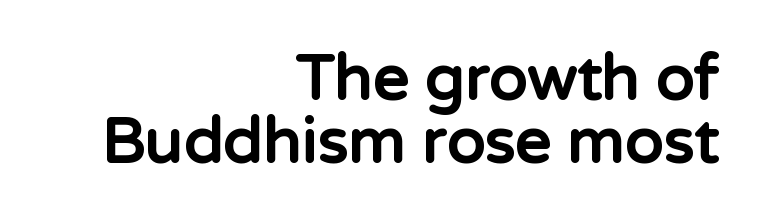
{"serif": "no", "italic": "no", "bold": "yes", "weight": "bold", "width": "normal", "stroke_contrast": "low", "x_height": "medium", "monospaced": "no", "underline": "no", "align": "right", "line_spacing": "tight", "line_spacing_ratio": 1.0, "letter_spacing": "normal", "letter_spacing_em": 0.0, "glyph_px": 63}
